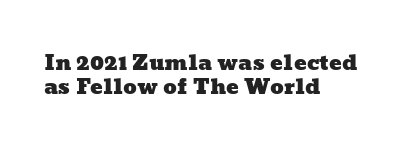
{"underline": "no", "align": "left", "line_spacing": "tight", "line_spacing_ratio": 1.12, "letter_spacing": "normal", "letter_spacing_em": 0.0, "glyph_px": 21}
